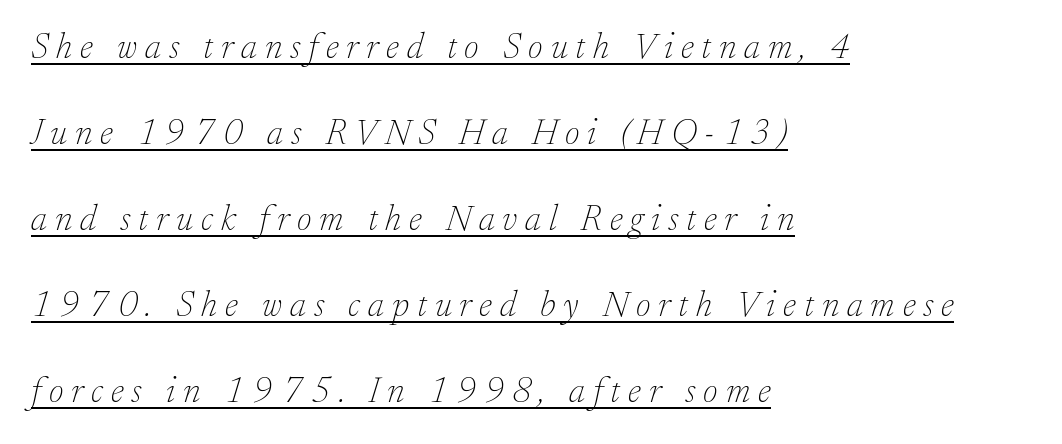
Does a line run under the words? Yes, clearly. Inter-character spacing is expanded well beyond the font's built-in metrics. The setting favours the left margin, as ordinary paragraphs usually do. This sample has the flowing, uneven cadence of proportional lettering. Whoever set this chose breathing room over compactness in the vertical rhythm. This reads as an unemphasized weight, regular at the heaviest.
